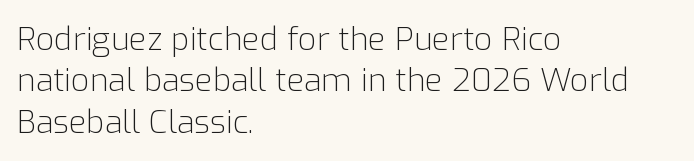
The image shows 32 px light sans-serif type, upright; set left-aligned, normal line spacing (1.29x), normal letter spacing, not underlined; low stroke contrast and a medium x-height.
